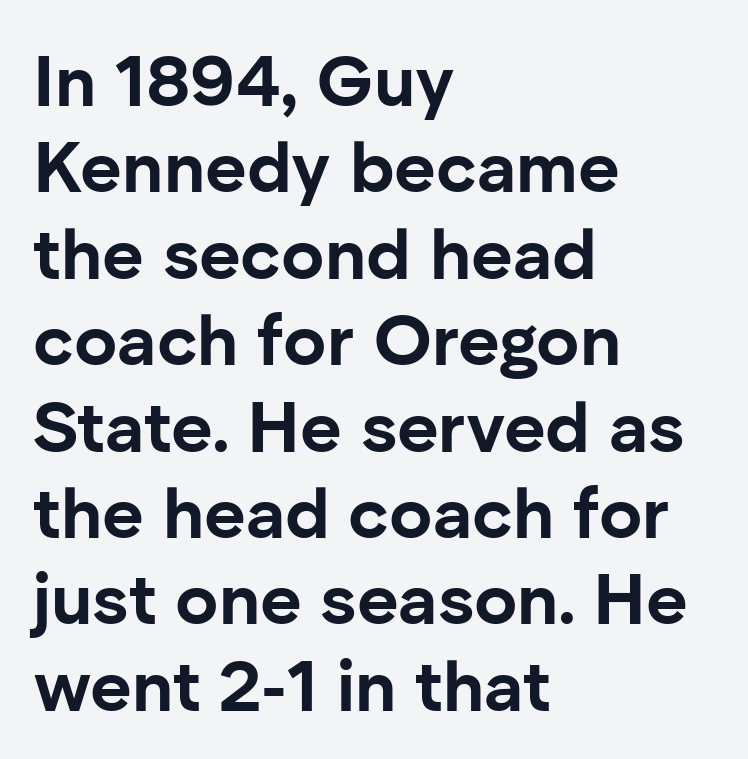
Q: Is the text bold? A: Yes.
Q: Is the text italic (slanted)? A: No, it is upright.
Q: Is the typeface a serif or a sans-serif typeface? A: Sans-serif.
Q: Is the text underlined? A: No.
Q: How is the paragraph aligned? A: Left-aligned.
Q: Is the spacing between letters normal or unusually wide? A: Normal.
Q: Width (condensed, normal, or wide)? A: Normal.
Q: Stroke contrast? A: Low.
Q: x-height? A: Medium.
Q: Monospaced? A: No.
